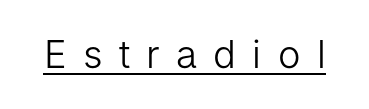
The image shows 38 px light sans-serif type, upright; set unusually wide letter spacing (+0.43 em), underlined; low stroke contrast and a medium x-height.
